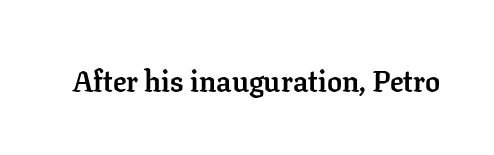
{"serif": "yes", "italic": "no", "bold": "yes", "weight": "semibold", "width": "normal", "stroke_contrast": "low", "x_height": "medium", "monospaced": "no", "underline": "no", "letter_spacing": "normal", "letter_spacing_em": 0.0, "glyph_px": 30}
